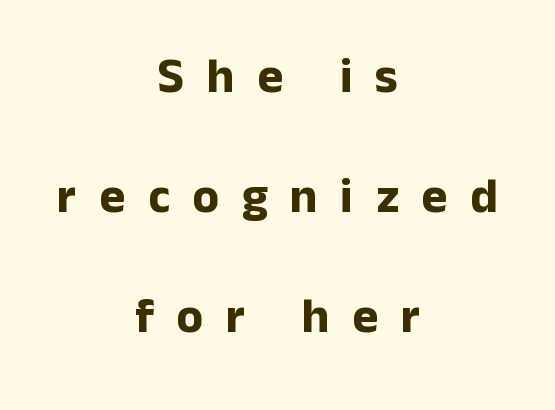
{"serif": "no", "italic": "no", "bold": "yes", "weight": "bold", "width": "normal", "stroke_contrast": "low", "x_height": "medium", "monospaced": "no", "underline": "no", "align": "center", "line_spacing": "loose", "line_spacing_ratio": 2.45, "letter_spacing": "wide", "letter_spacing_em": 0.46, "glyph_px": 49}
